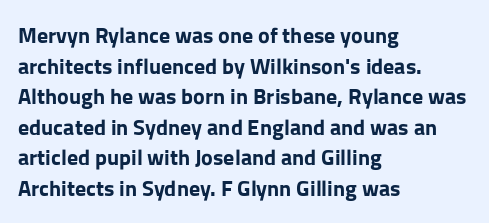
If you drew a line through each stem, it would be perfectly vertical. A normal amount of white space separates one row of letters from the next. Unmarked baselines from the first word to the last. Pretty heavy lettering here — definitely bold. The paragraph has a hard left edge and a soft right edge. These lines keep a tight, regular rhythm from letter to letter.
